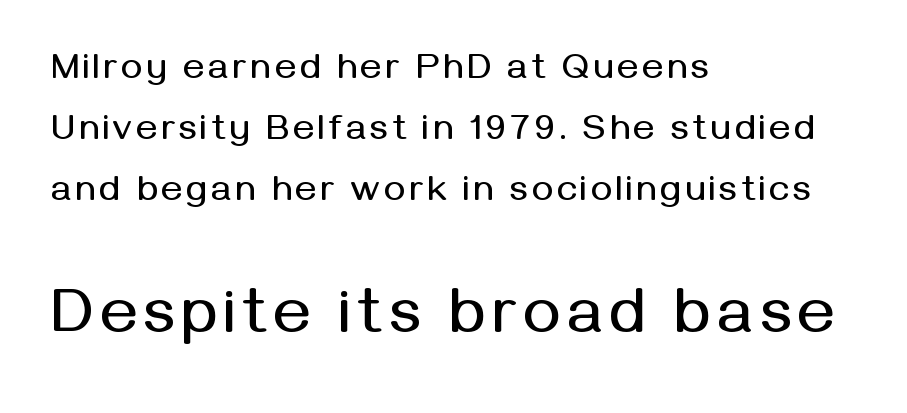
Q: Is the text italic (slanted)? A: No, it is upright.
Q: Is the typeface a serif or a sans-serif typeface? A: Sans-serif.
Q: Is the text underlined? A: No.
Q: How is the paragraph aligned? A: Left-aligned.
Q: Is the spacing between lines tight, normal or loose? A: Normal.
Q: Which block of text is set in a larger size, the first (top) or the second (bottom)? A: The second (bottom) one.
Q: Width (condensed, normal, or wide)? A: Normal.
Q: Stroke contrast? A: Medium.
Q: x-height? A: Medium.
Q: Monospaced? A: No.
